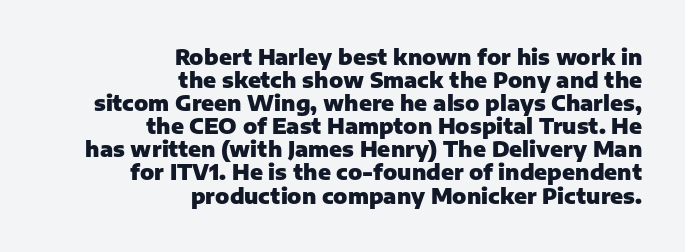
Q: Is the text bold? A: Yes.
Q: Is the text italic (slanted)? A: No, it is upright.
Q: Is the text underlined? A: No.
Q: How is the paragraph aligned? A: Right-aligned.
Q: Is the spacing between letters normal or unusually wide? A: Normal.
Q: Is the spacing between lines tight, normal or loose? A: Tight.
